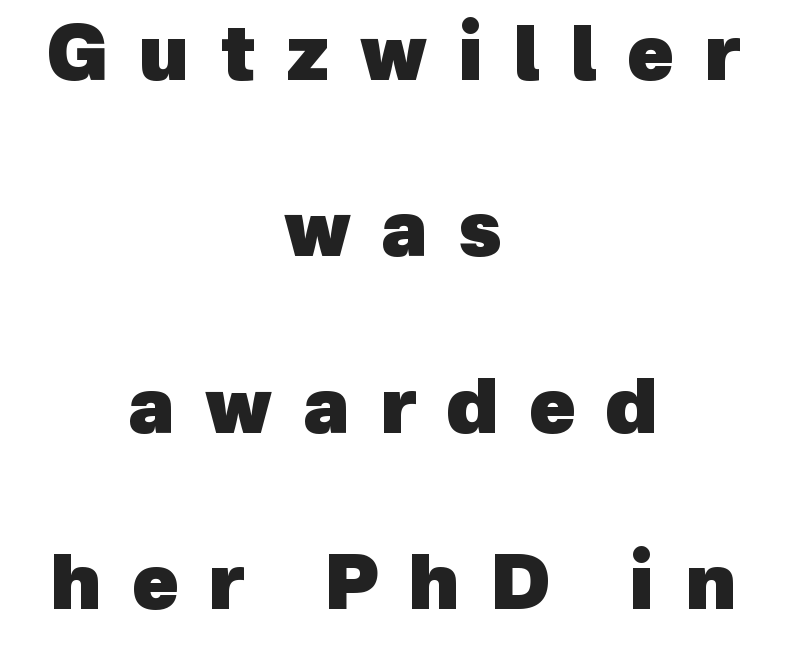
The image shows 76 px heavy sans-serif type; set centered, loose line spacing (2.32x), unusually wide letter spacing (+0.4 em), not underlined; a medium x-height.
